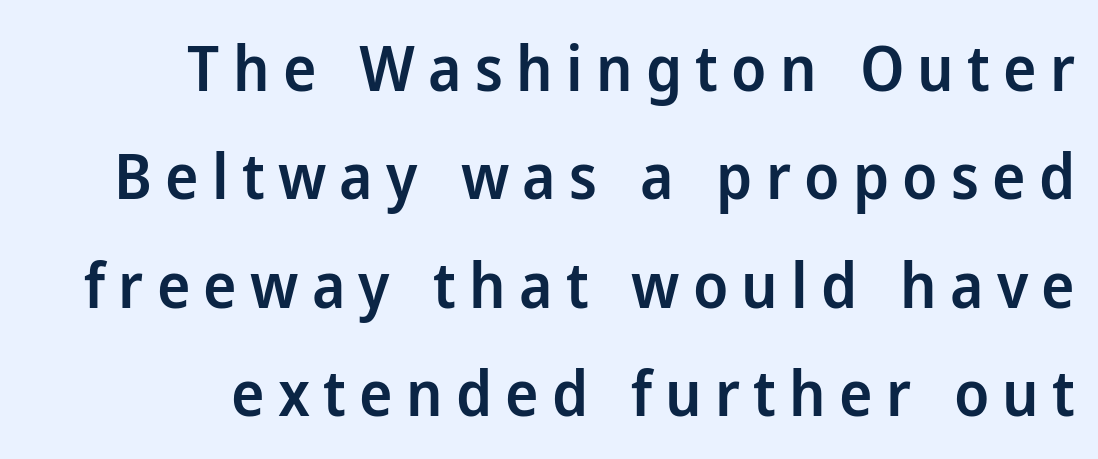
The image shows 63 px semibold sans-serif type, upright; set right-aligned, line spacing 1.72x, unusually wide letter spacing (+0.21 em), not underlined; low stroke contrast and a medium x-height.
